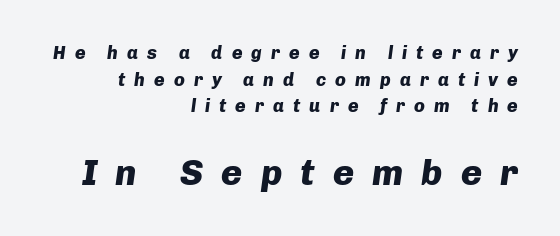
Q: Is the text bold? A: Yes.
Q: Is the text italic (slanted)? A: Yes, it leans right by about 8 degrees.
Q: Is the text underlined? A: No.
Q: How is the paragraph aligned? A: Right-aligned.
Q: Is the spacing between letters normal or unusually wide? A: Unusually wide.
Q: Is the spacing between lines tight, normal or loose? A: Normal.
Q: Which block of text is set in a larger size, the first (top) or the second (bottom)? A: The second (bottom) one.
Q: Width (condensed, normal, or wide)? A: Normal.
Q: Stroke contrast? A: Low.
Q: x-height? A: Medium.
Q: Monospaced? A: No.
